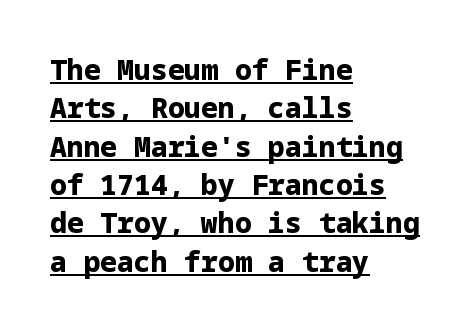
The image shows 28 px bold sans-serif type, upright; set left-aligned, normal line spacing (1.37x), normal letter spacing, underlined; low stroke contrast and a medium x-height.
